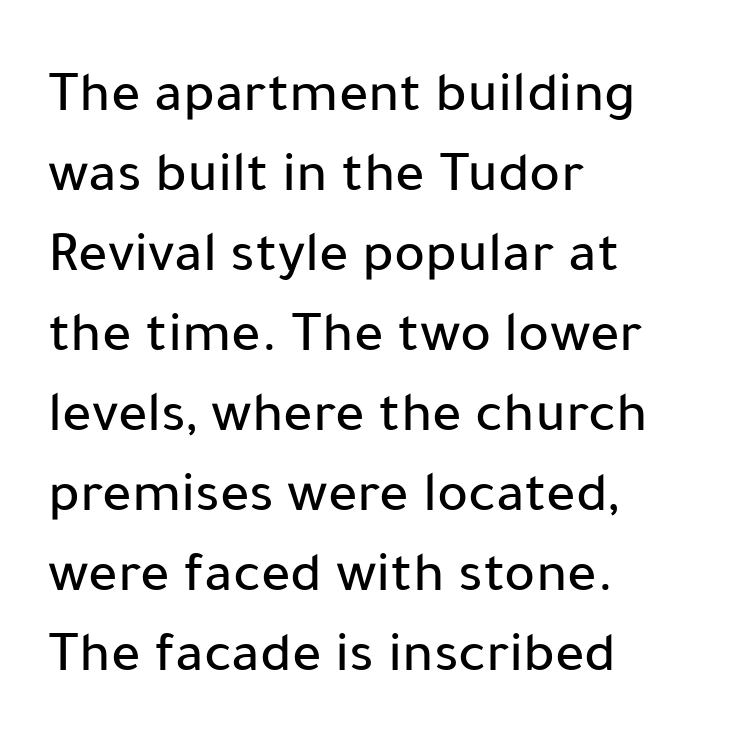
{"serif": "no", "italic": "no", "width": "normal", "stroke_contrast": "low", "x_height": "medium", "monospaced": "no", "underline": "no", "align": "left", "line_spacing": "normal", "line_spacing_ratio": 1.38, "letter_spacing": "normal", "letter_spacing_em": 0.0, "glyph_px": 58}
